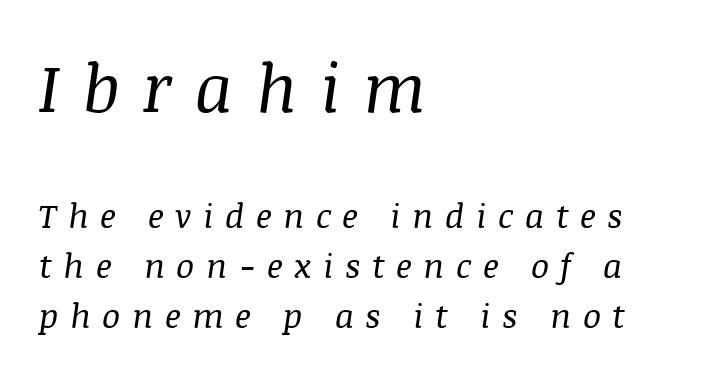
Q: Is the text bold? A: No.
Q: Is the text italic (slanted)? A: Yes, it leans right by about 8 degrees.
Q: Is the typeface a serif or a sans-serif typeface? A: Serif.
Q: Is the text underlined? A: No.
Q: How is the paragraph aligned? A: Left-aligned.
Q: Is the spacing between letters normal or unusually wide? A: Unusually wide.
Q: Is the spacing between lines tight, normal or loose? A: Normal.
Q: Which block of text is set in a larger size, the first (top) or the second (bottom)? A: The first (top) one.
Q: Width (condensed, normal, or wide)? A: Normal.
Q: Stroke contrast? A: Medium.
Q: x-height? A: Large.
Q: Monospaced? A: No.
